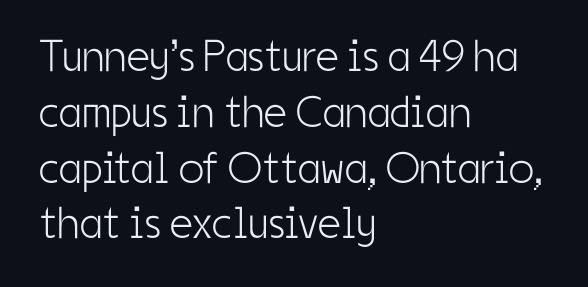
Q: Is the text bold? A: No.
Q: Is the text italic (slanted)? A: No, it is upright.
Q: Is the typeface a serif or a sans-serif typeface? A: Sans-serif.
Q: Is the text underlined? A: No.
Q: How is the paragraph aligned? A: Left-aligned.
Q: Is the spacing between letters normal or unusually wide? A: Normal.
Q: Width (condensed, normal, or wide)? A: Condensed.
Q: Stroke contrast? A: Low.
Q: x-height? A: Medium.
Q: Monospaced? A: No.
